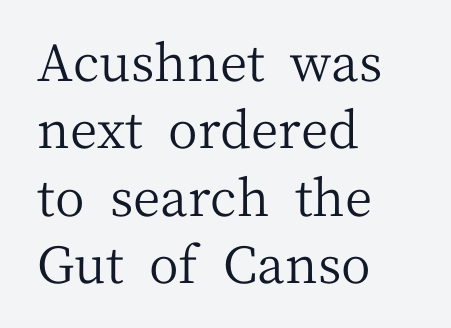
{"serif": "yes", "italic": "no", "bold": "no", "weight": "regular", "width": "normal", "stroke_contrast": "medium", "x_height": "medium", "monospaced": "no", "underline": "no", "align": "left", "line_spacing": "normal", "line_spacing_ratio": 1.32, "letter_spacing": "normal", "letter_spacing_em": 0.0, "glyph_px": 51}
